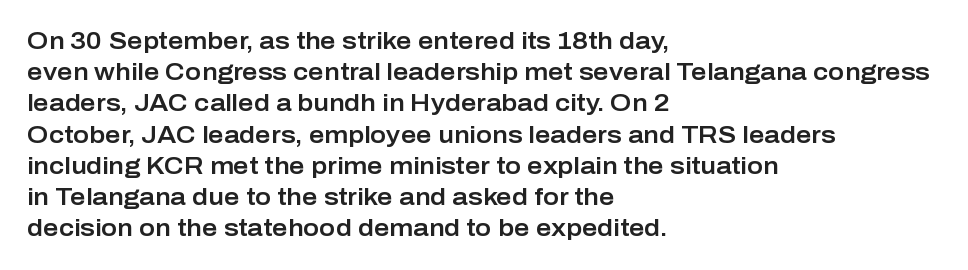
{"italic": "no", "underline": "no", "align": "left", "line_spacing": "normal", "line_spacing_ratio": 1.3, "letter_spacing": "normal", "letter_spacing_em": 0.0, "glyph_px": 24}
